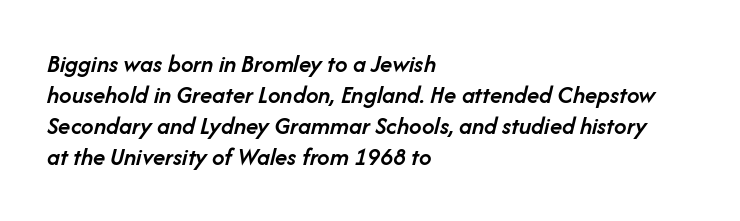
The image shows 25 px text type, italic (leaning right); set left-aligned, line spacing 1.24x, normal letter spacing, not underlined.
